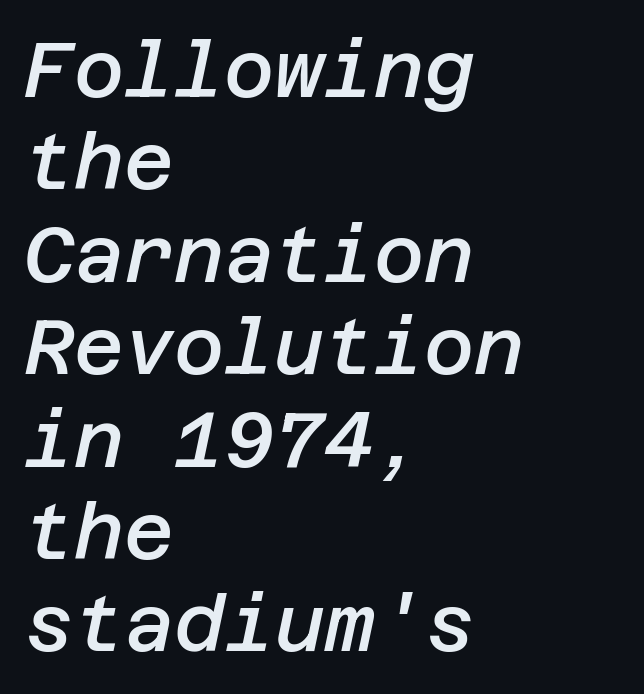
The compositor pushed each line to the left boundary. Is the letter spacing exaggerated? No — it looks like the ordinary default. The font is running at a semibold setting, under full bold. The specimen omits any rule beneath the text block's lines.
